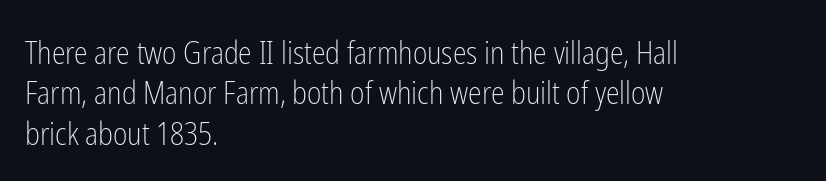
The rendering anchors every line to the left-hand side. Notice how the stems are strictly vertical — no italics here. Each letter's strokes conclude bluntly, with no projecting serifs. Summary of vertical rhythm: regular, with standard interline spacing.
